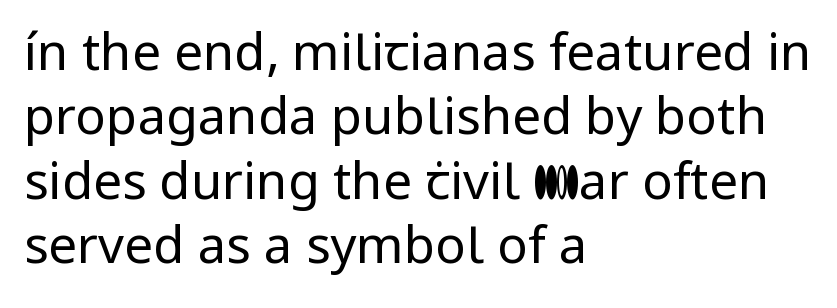
These lines are rendered in a variable-pitch font. Line spacing here is normal. Does the copy run flush right? No — it runs flush left. Anything drawn beneath the words? Only blank space.
